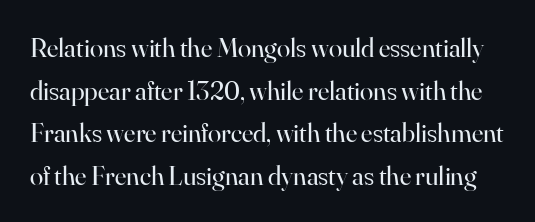
{"italic": "no", "bold": "no", "underline": "no", "line_spacing": "normal", "line_spacing_ratio": 1.58, "letter_spacing": "normal", "letter_spacing_em": 0.0, "glyph_px": 27}
